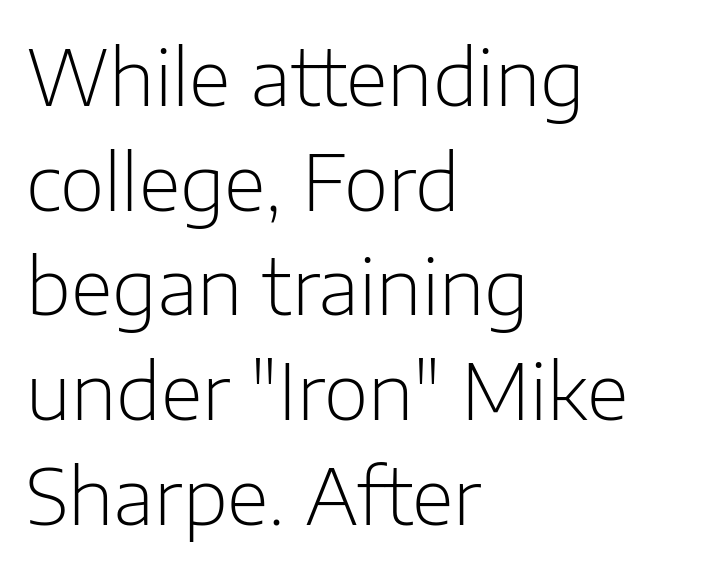
{"serif": "no", "italic": "no", "bold": "no", "weight": "light", "width": "normal", "stroke_contrast": "low", "x_height": "medium", "monospaced": "no", "underline": "no", "align": "left", "line_spacing": "normal", "line_spacing_ratio": 1.36, "letter_spacing": "normal", "letter_spacing_em": 0.0, "glyph_px": 77}
